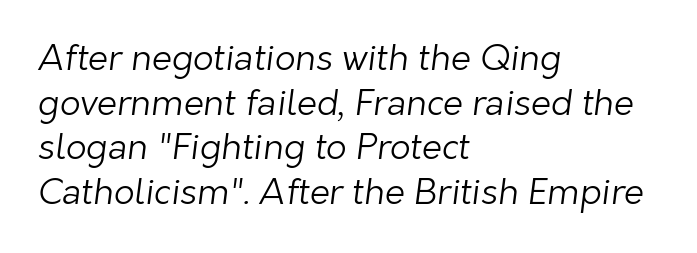
The text block is weighted toward the left margin, trailing off unevenly rightward. The designer went with a sans here, leaving each stem footless. Looks like regular typesetting: each glyph gets only the width it needs. Stems and bowls with no extra thickness — not bold. The horizontal fit of the characters is conventional and even. The words here are not underlined.
